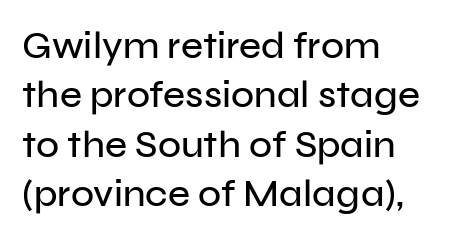
{"serif": "no", "italic": "no", "width": "normal", "stroke_contrast": "low", "x_height": "medium", "monospaced": "no", "underline": "no", "align": "left", "line_spacing": "normal", "line_spacing_ratio": 1.3, "letter_spacing": "normal", "letter_spacing_em": 0.0, "glyph_px": 38}
